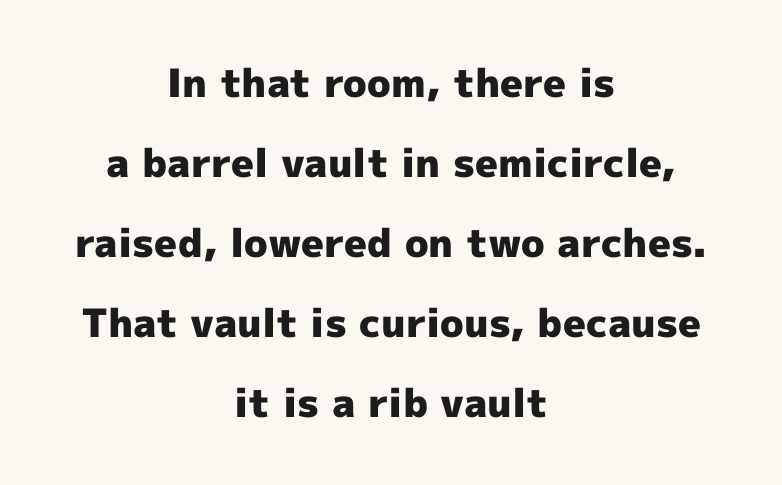
Check the space under the baseline: it is left empty. How are the letters spaced? Ordinarily, with no added tracking. The designer dialed line spacing up above the default. This sample has the flowing, uneven cadence of proportional lettering.
